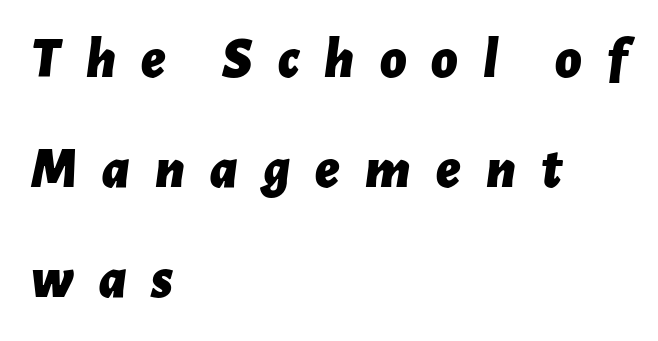
{"italic": "yes", "lean": "right", "slant_degrees": 7, "bold": "yes", "weight": "bold", "width": "normal", "stroke_contrast": "low", "x_height": "medium", "monospaced": "no", "underline": "no", "align": "left", "line_spacing": "loose", "line_spacing_ratio": 1.93, "letter_spacing": "wide", "letter_spacing_em": 0.44, "glyph_px": 57}
